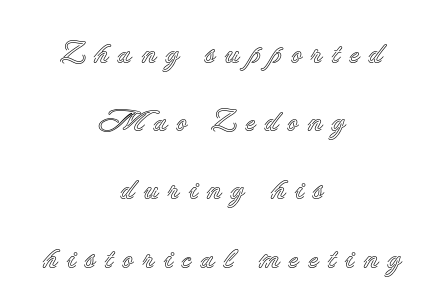
Q: Is the text italic (slanted)? A: Yes.
Q: Is the text underlined? A: No.
Q: How is the paragraph aligned? A: Centered.
Q: Is the spacing between letters normal or unusually wide? A: Unusually wide.
Q: Is the spacing between lines tight, normal or loose? A: Loose.
Q: Width (condensed, normal, or wide)? A: Normal.
Q: x-height? A: Small.
Q: Monospaced? A: No.
